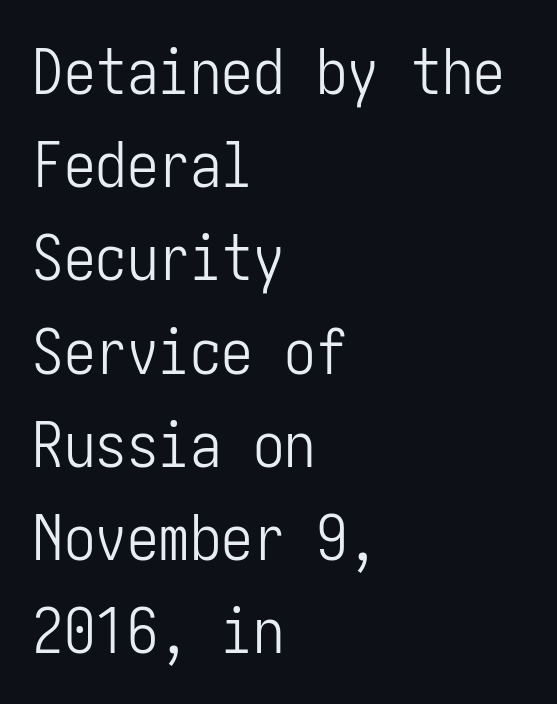
Q: Is the text bold? A: No.
Q: Is the text italic (slanted)? A: No, it is upright.
Q: Is the typeface a serif or a sans-serif typeface? A: Sans-serif.
Q: Is the text underlined? A: No.
Q: How is the paragraph aligned? A: Left-aligned.
Q: Is the spacing between letters normal or unusually wide? A: Normal.
Q: Is the spacing between lines tight, normal or loose? A: Normal.
Q: Width (condensed, normal, or wide)? A: Condensed.
Q: Stroke contrast? A: Low.
Q: x-height? A: Medium.
